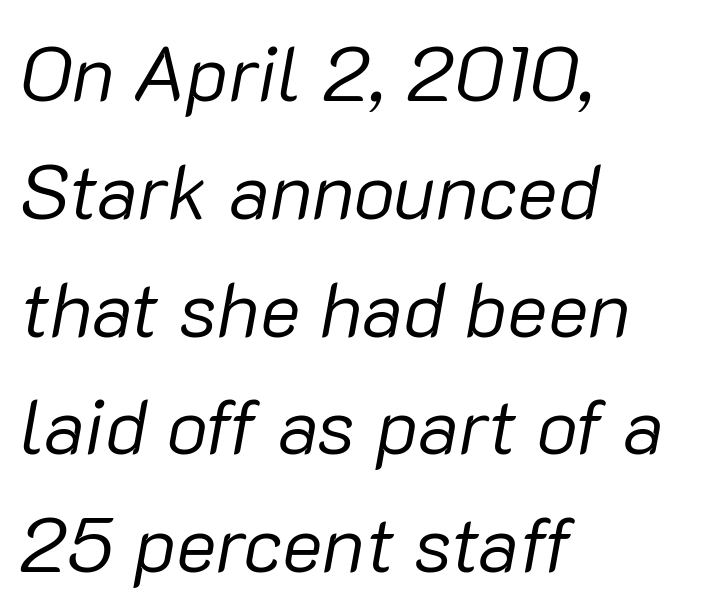
Q: Is the text bold? A: No.
Q: Is the text italic (slanted)? A: Yes, it leans right by about 10 degrees.
Q: Is the text underlined? A: No.
Q: How is the paragraph aligned? A: Left-aligned.
Q: Is the spacing between letters normal or unusually wide? A: Normal.
Q: Is the spacing between lines tight, normal or loose? A: Normal.
Q: Width (condensed, normal, or wide)? A: Normal.
Q: Stroke contrast? A: Low.
Q: x-height? A: Medium.
Q: Monospaced? A: No.
